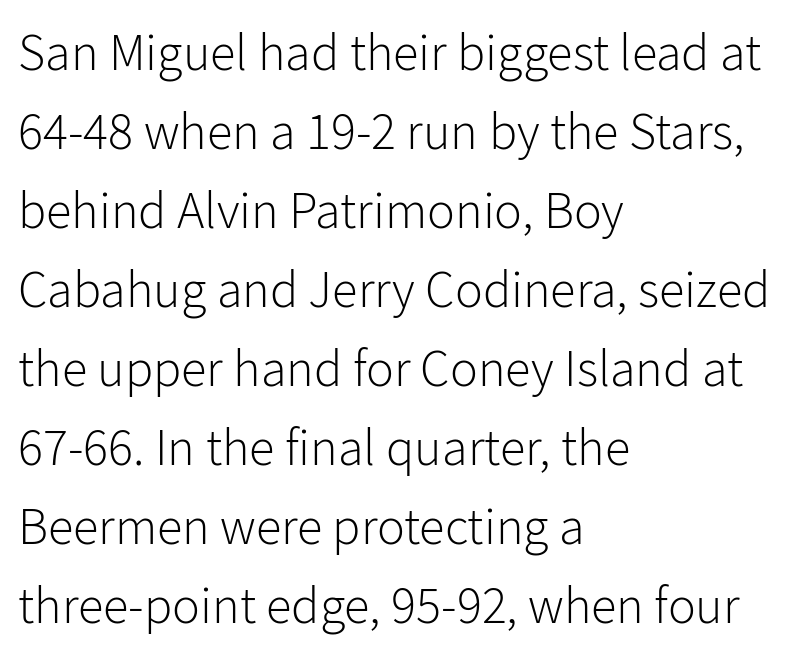
{"serif": "no", "italic": "no", "bold": "no", "weight": "light", "width": "normal", "stroke_contrast": "low", "x_height": "medium", "monospaced": "no", "underline": "no", "align": "left", "line_spacing": "normal", "line_spacing_ratio": 1.52, "letter_spacing": "normal", "letter_spacing_em": 0.0, "glyph_px": 52}
